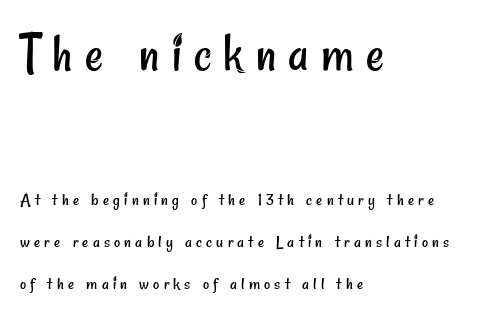
Q: Is the text bold? A: No.
Q: Is the typeface a serif or a sans-serif typeface? A: Sans-serif.
Q: Is the text underlined? A: No.
Q: How is the paragraph aligned? A: Left-aligned.
Q: Is the spacing between letters normal or unusually wide? A: Unusually wide.
Q: Is the spacing between lines tight, normal or loose? A: Loose.
Q: Which block of text is set in a larger size, the first (top) or the second (bottom)? A: The first (top) one.
Q: Width (condensed, normal, or wide)? A: Condensed.
Q: Stroke contrast? A: Low.
Q: x-height? A: Small.
Q: Monospaced? A: No.
